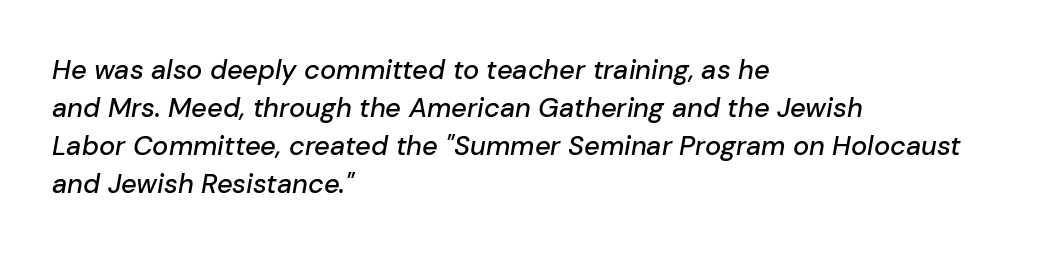
{"italic": "yes", "lean": "right", "slant_degrees": 10, "underline": "no", "align": "left", "line_spacing": "normal", "line_spacing_ratio": 1.41, "letter_spacing": "normal", "letter_spacing_em": 0.0, "glyph_px": 27}
